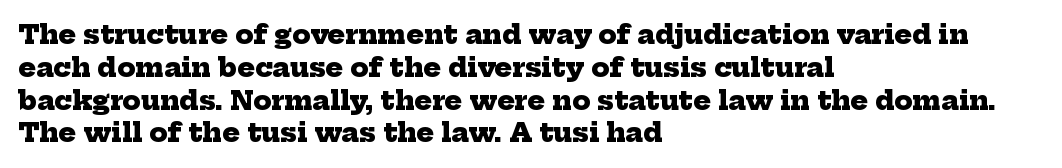
Q: Is the text bold? A: Yes.
Q: Is the text underlined? A: No.
Q: How is the paragraph aligned? A: Left-aligned.
Q: Is the spacing between letters normal or unusually wide? A: Normal.
Q: Is the spacing between lines tight, normal or loose? A: Normal.
